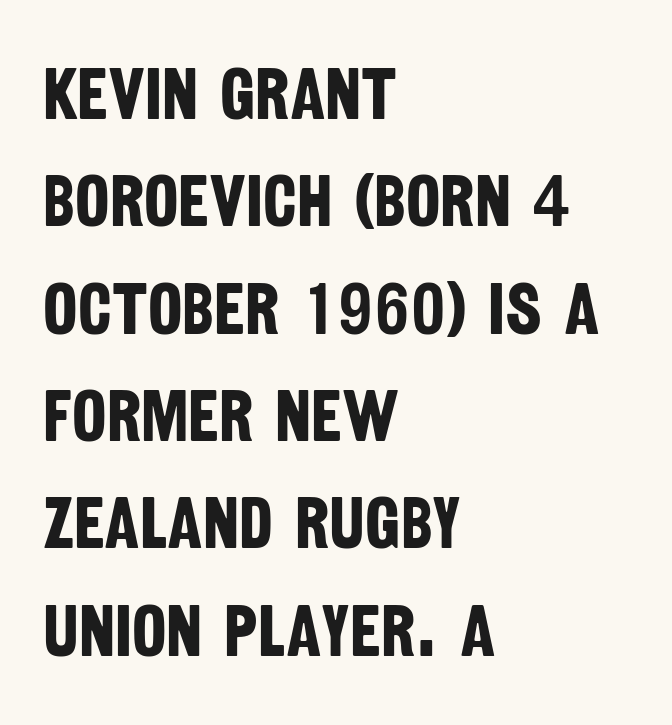
Q: Is the text bold? A: Yes.
Q: Is the typeface a serif or a sans-serif typeface? A: Sans-serif.
Q: Is the text underlined? A: No.
Q: How is the paragraph aligned? A: Left-aligned.
Q: Is the spacing between letters normal or unusually wide? A: Normal.
Q: Is the spacing between lines tight, normal or loose? A: Normal.
Q: Width (condensed, normal, or wide)? A: Condensed.
Q: Stroke contrast? A: Low.
Q: x-height? A: Large.
Q: Monospaced? A: No.
